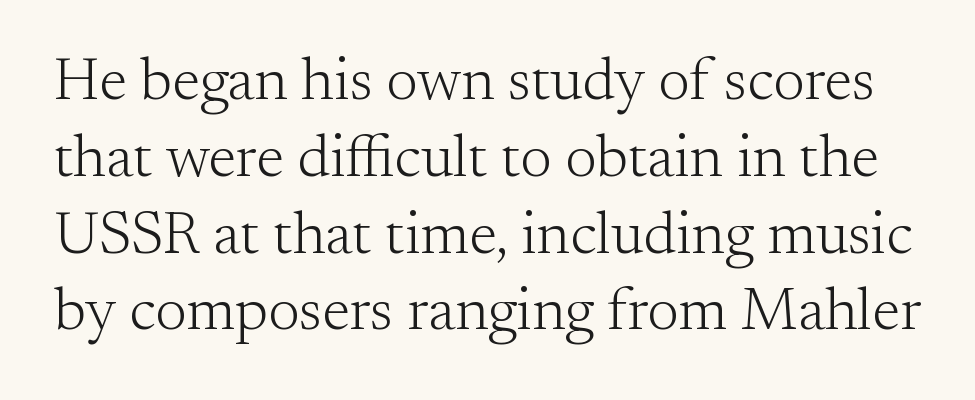
Q: Is the text bold? A: No.
Q: Is the text italic (slanted)? A: No, it is upright.
Q: Is the typeface a serif or a sans-serif typeface? A: Serif.
Q: Is the text underlined? A: No.
Q: Is the spacing between letters normal or unusually wide? A: Normal.
Q: Is the spacing between lines tight, normal or loose? A: Normal.
Q: Width (condensed, normal, or wide)? A: Normal.
Q: Stroke contrast? A: Medium.
Q: x-height? A: Small.
Q: Monospaced? A: No.
